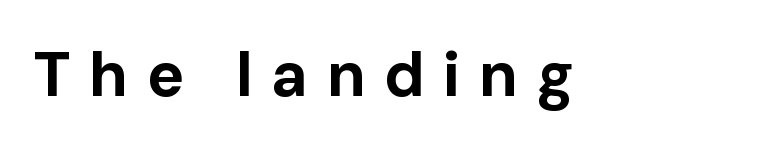
{"serif": "no", "italic": "no", "bold": "yes", "weight": "bold", "width": "normal", "stroke_contrast": "low", "x_height": "medium", "monospaced": "no", "underline": "no", "letter_spacing": "wide", "letter_spacing_em": 0.29, "glyph_px": 63}
